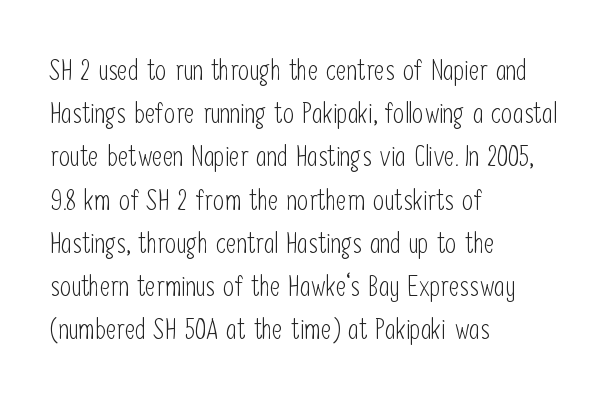
The gaps between neighbouring characters are ordinary and unremarkable. The specimen reads as upright at a glance. The cut favours lightness, reaching ordinary text weight at its darkest. The letters advance in unequal steps, a hallmark of proportional type.
